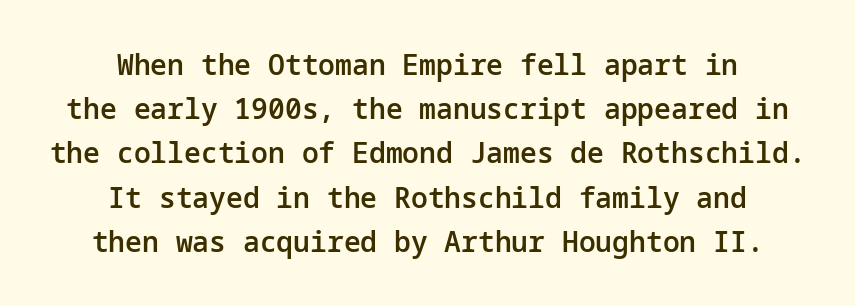
The image shows 28 px semibold sans-serif type, upright; set centered, normal line spacing (1.58x), normal letter spacing, not underlined; low stroke contrast and a medium x-height.
